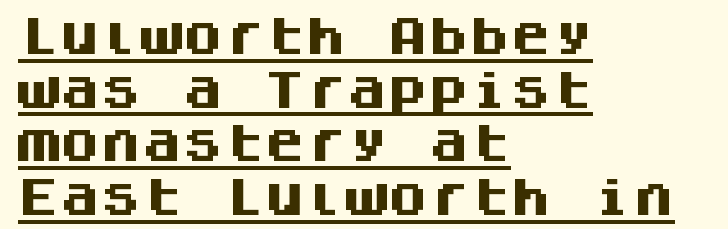
{"serif": "no", "italic": "no", "bold": "yes", "weight": "heavy", "width": "normal", "stroke_contrast": "medium", "x_height": "large", "monospaced": "yes", "underline": "yes", "align": "left", "line_spacing": "normal", "line_spacing_ratio": 1.31, "letter_spacing": "normal", "letter_spacing_em": 0.0, "glyph_px": 41}
